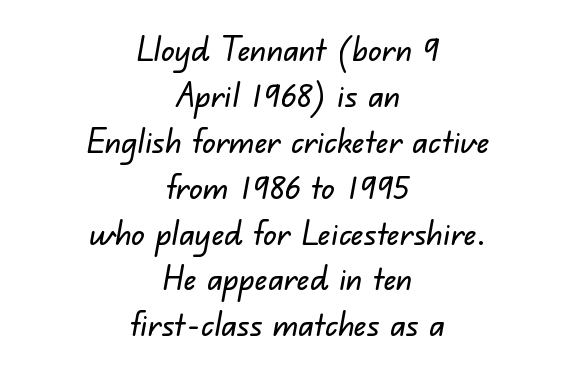
Q: Is the typeface a serif or a sans-serif typeface? A: Sans-serif.
Q: Is the text underlined? A: No.
Q: How is the paragraph aligned? A: Centered.
Q: Is the spacing between letters normal or unusually wide? A: Normal.
Q: Is the spacing between lines tight, normal or loose? A: Normal.
Q: Width (condensed, normal, or wide)? A: Normal.
Q: Stroke contrast? A: Low.
Q: x-height? A: Small.
Q: Monospaced? A: No.
